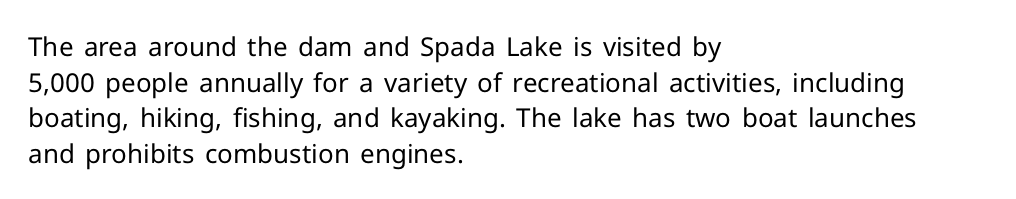
The line texture is even and compact thanks to regular tracking. Honestly, the row spacing looks completely unremarkable. Every row of glyphs begins at an identical x-position on the left. The letters stand straight up with perfectly vertical stems. Stroke thickness stays within the range of a standard reading face or lighter. Unmarked baselines from the first word to the last.
